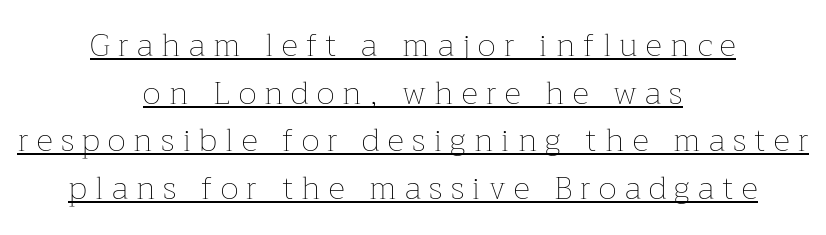
{"italic": "no", "bold": "no", "weight": "thin", "width": "normal", "stroke_contrast": "low", "x_height": "medium", "monospaced": "no", "underline": "yes", "align": "center", "line_spacing": "normal", "line_spacing_ratio": 1.49, "letter_spacing": "wide", "letter_spacing_em": 0.26, "glyph_px": 32}
